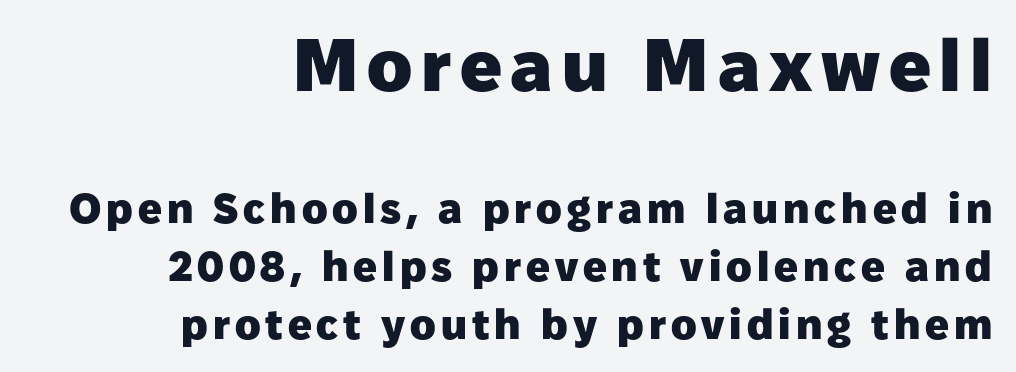
Caption: bold face, heavy strokes. Grotesque or geometric, the face here clearly has no serifs. Bigger letters appear in the top chunk; the bottom chunk is reduced. Rendered with straight, roman letterforms. Reading down the block, your eye finds every line finishing at a fixed right position. The leading is moderate, giving the passage an even texture.
